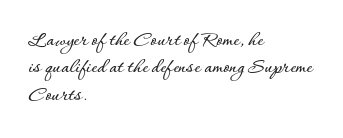
Letter spacing: default. Words float on clear page, feet unadorned. Is there much room between lines? A standard amount, neither cramped nor airy. Reading down the block, your eye returns to a fixed left position each line.
